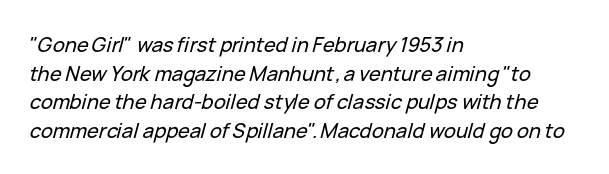
The designer left line spacing at the default. The space beneath each line is pristine and unruled. Horizontally, the lines are justified to the leading edge only. Students, note that the glyphs here touch the page at normal intervals. Slant detected: the letters are inclined.
